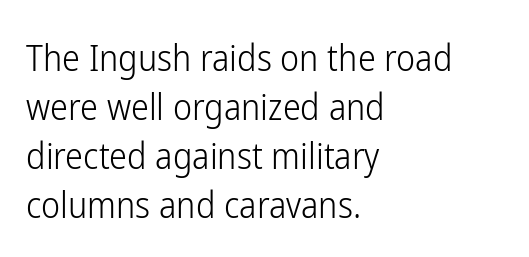
The image shows 36 px light, condensed sans-serif type, upright; set left-aligned, normal line spacing (1.36x), normal letter spacing, not underlined; low stroke contrast and a medium x-height.
